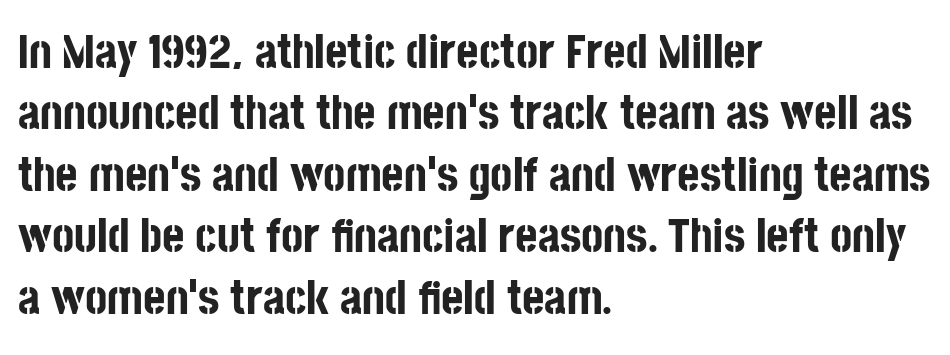
Q: Is the text bold? A: Yes.
Q: Is the text italic (slanted)? A: No, it is upright.
Q: Is the typeface a serif or a sans-serif typeface? A: Sans-serif.
Q: Is the text underlined? A: No.
Q: How is the paragraph aligned? A: Left-aligned.
Q: Is the spacing between letters normal or unusually wide? A: Normal.
Q: Is the spacing between lines tight, normal or loose? A: Normal.
Q: Width (condensed, normal, or wide)? A: Condensed.
Q: Stroke contrast? A: Low.
Q: x-height? A: Large.
Q: Monospaced? A: No.
